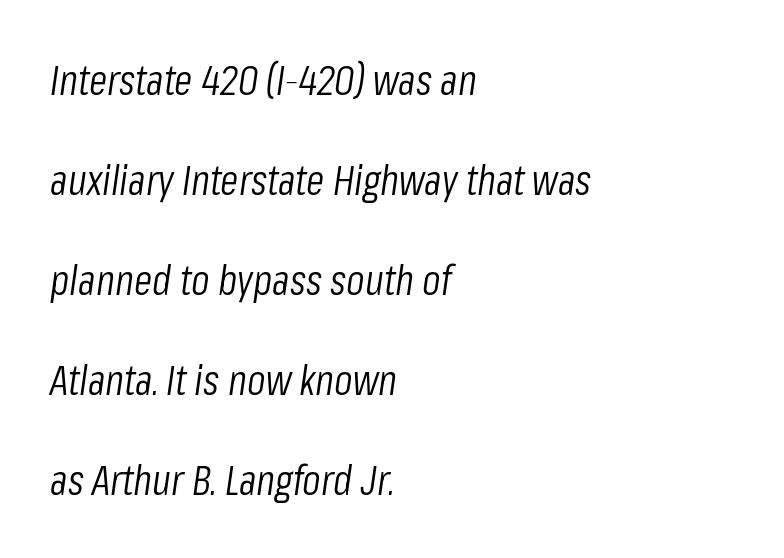
Q: Is the text bold? A: No.
Q: Is the text italic (slanted)? A: Yes, it leans right by about 8 degrees.
Q: Is the text underlined? A: No.
Q: How is the paragraph aligned? A: Left-aligned.
Q: Is the spacing between letters normal or unusually wide? A: Normal.
Q: Is the spacing between lines tight, normal or loose? A: Loose.
Q: Width (condensed, normal, or wide)? A: Condensed.
Q: Stroke contrast? A: Low.
Q: x-height? A: Medium.
Q: Monospaced? A: No.
